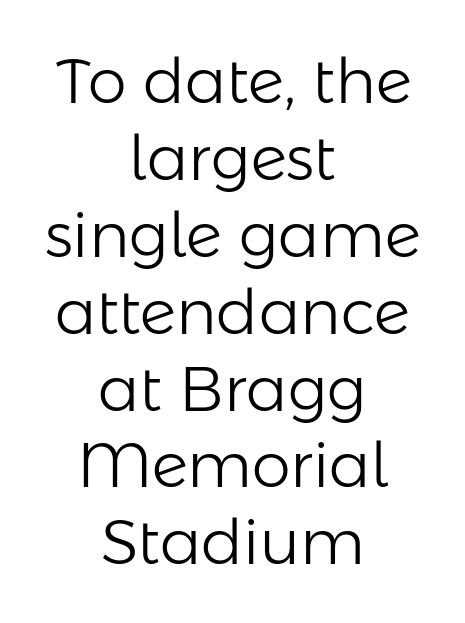
The image shows 62 px light sans-serif type, upright; set centered, line spacing 1.24x, normal letter spacing, not underlined; low stroke contrast and a medium x-height.
